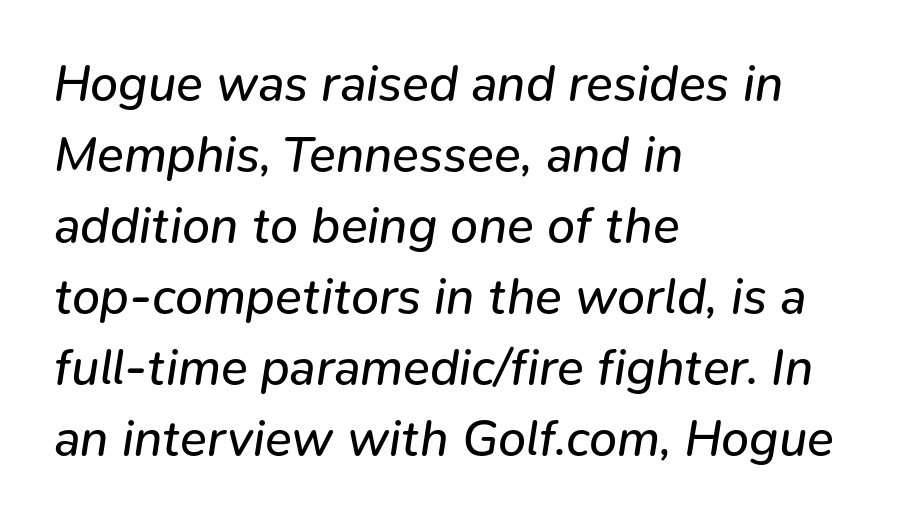
The image shows 50 px regular-weight type, italic (leaning right); set left-aligned, normal line spacing (1.42x), normal letter spacing, not underlined; low stroke contrast and a medium x-height.
